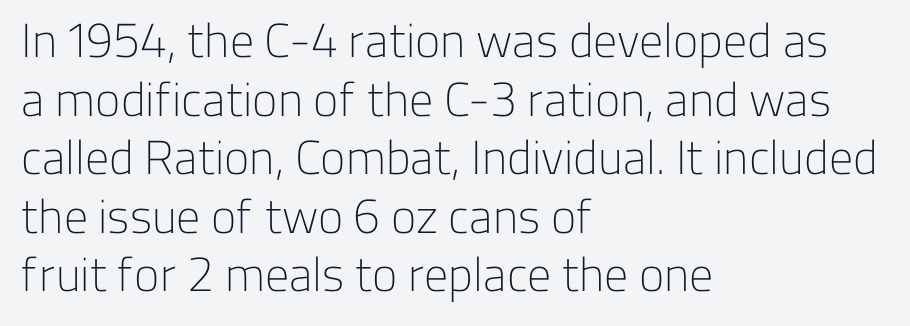
The image shows 48 px light sans-serif type, upright; set left-aligned, line spacing 1.22x, normal letter spacing, not underlined; low stroke contrast and a medium x-height.
